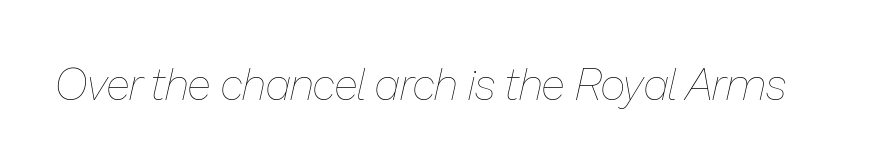
The image shows 44 px thin type, italic (leaning right); set normal letter spacing, not underlined; low stroke contrast and a medium x-height.
